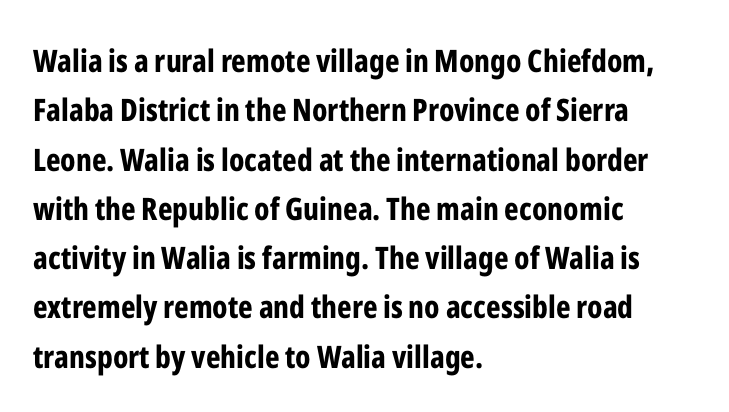
The image shows 31 px bold, condensed sans-serif type, upright; set left-aligned, normal line spacing (1.59x), normal letter spacing, not underlined; low stroke contrast and a medium x-height.
